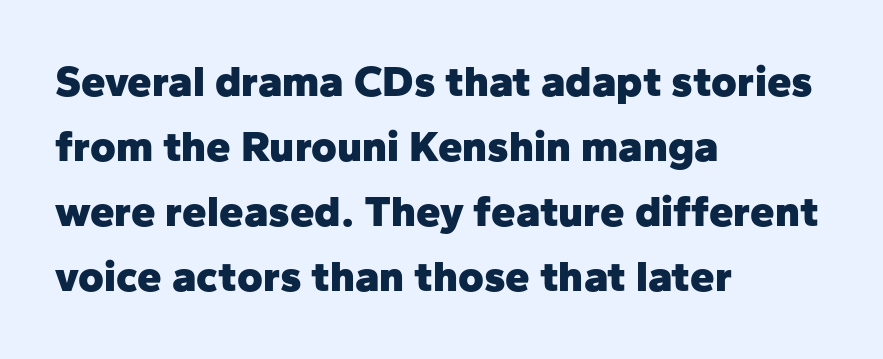
Q: Is the text bold? A: Yes.
Q: Is the text italic (slanted)? A: No, it is upright.
Q: Is the typeface a serif or a sans-serif typeface? A: Sans-serif.
Q: Is the text underlined? A: No.
Q: How is the paragraph aligned? A: Left-aligned.
Q: Is the spacing between letters normal or unusually wide? A: Normal.
Q: Is the spacing between lines tight, normal or loose? A: Normal.
Q: Width (condensed, normal, or wide)? A: Normal.
Q: Stroke contrast? A: Low.
Q: x-height? A: Medium.
Q: Monospaced? A: No.
